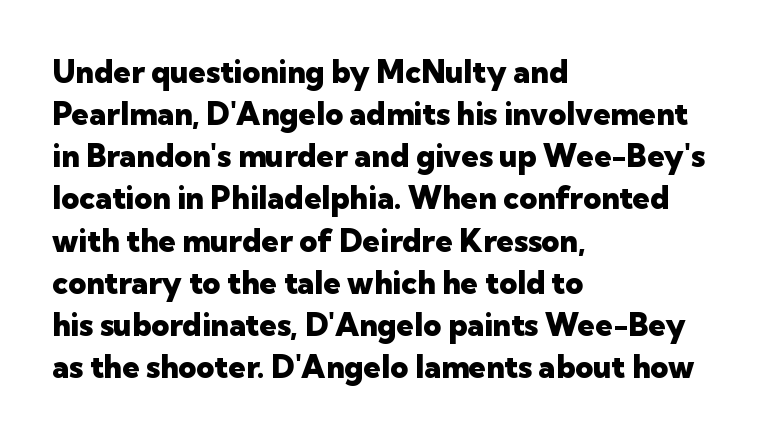
Q: Is the text bold? A: Yes.
Q: Is the text italic (slanted)? A: No, it is upright.
Q: Is the typeface a serif or a sans-serif typeface? A: Sans-serif.
Q: Is the text underlined? A: No.
Q: How is the paragraph aligned? A: Left-aligned.
Q: Is the spacing between letters normal or unusually wide? A: Normal.
Q: Is the spacing between lines tight, normal or loose? A: Normal.
Q: Width (condensed, normal, or wide)? A: Normal.
Q: Stroke contrast? A: Low.
Q: x-height? A: Medium.
Q: Monospaced? A: No.
